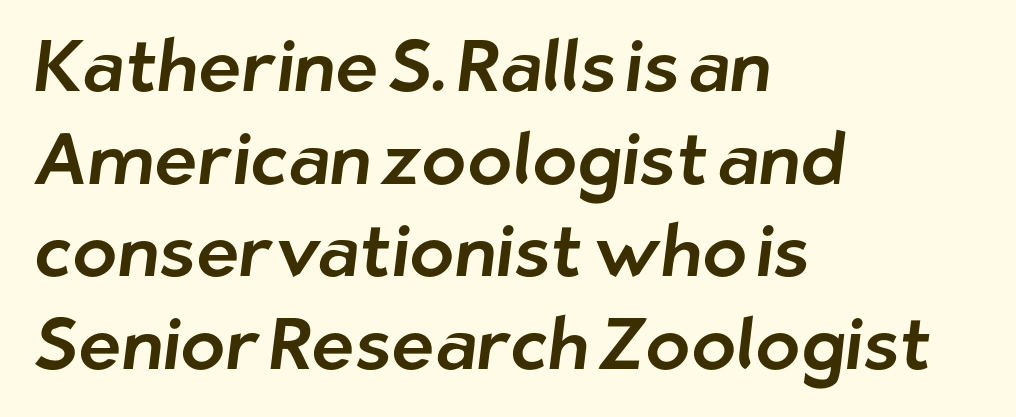
Honestly, the letter spacing is just normal — you wouldn't notice it. Note the varied advance widths — an 'i' is clearly narrower than an 'm'. Unlike a traditional serif, this face leaves its strokes unadorned. If you measured baseline to baseline, you'd find a middling distance.
